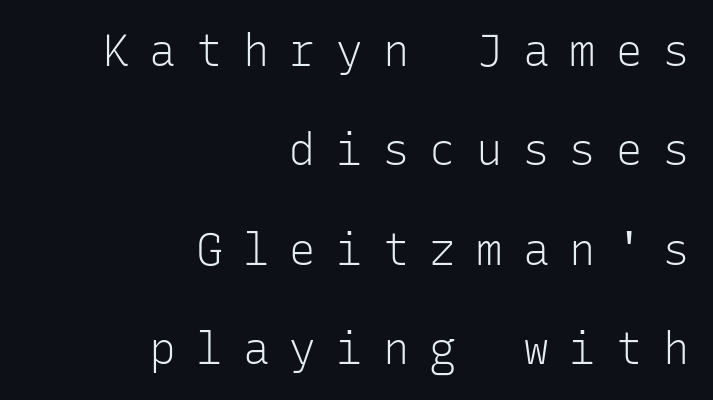
The image shows 44 px light sans-serif type, upright, monospaced; set right-aligned, loose line spacing (2.26x), unusually wide letter spacing (+0.46 em), not underlined; low stroke contrast and a medium x-height.
